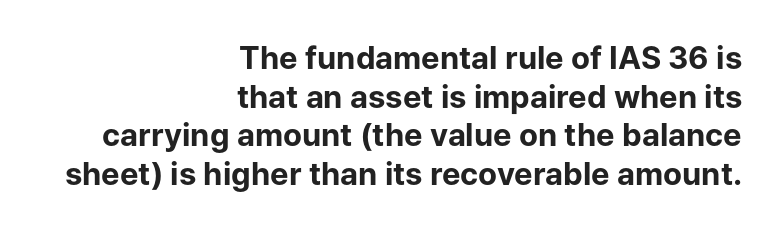
{"serif": "no", "italic": "no", "bold": "yes", "weight": "bold", "width": "normal", "stroke_contrast": "low", "x_height": "medium", "monospaced": "no", "underline": "no", "align": "right", "line_spacing": "normal", "line_spacing_ratio": 1.25, "letter_spacing": "normal", "letter_spacing_em": 0.0, "glyph_px": 31}
